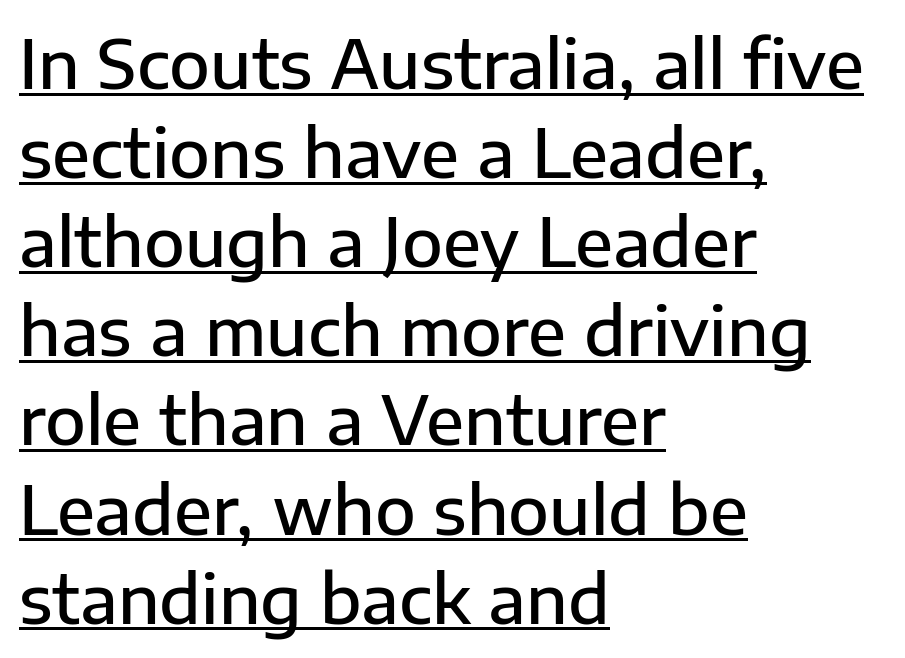
The image shows 67 px semibold sans-serif type, upright; set left-aligned, normal line spacing (1.33x), normal letter spacing, underlined; low stroke contrast and a medium x-height.
